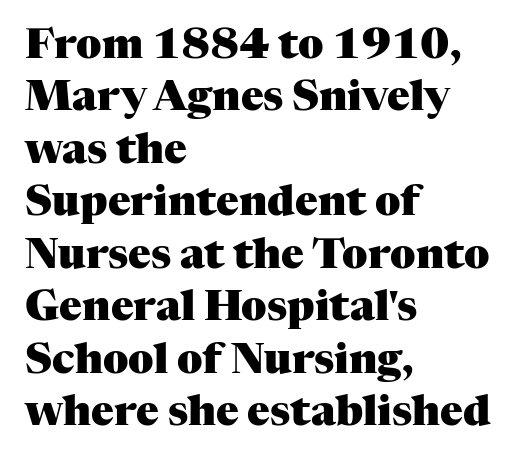
{"serif": "yes", "italic": "no", "bold": "yes", "weight": "heavy", "width": "normal", "stroke_contrast": "medium", "x_height": "medium", "monospaced": "no", "underline": "no", "align": "left", "line_spacing": "normal", "line_spacing_ratio": 1.25, "letter_spacing": "normal", "letter_spacing_em": 0.0, "glyph_px": 42}
